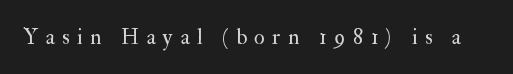
Decoration check: the copy has no underline. Does extra space separate the letters? Yes, quite a lot of it. The specimen reads as upright at a glance. Caption: face not bold, strokes unweighted.
